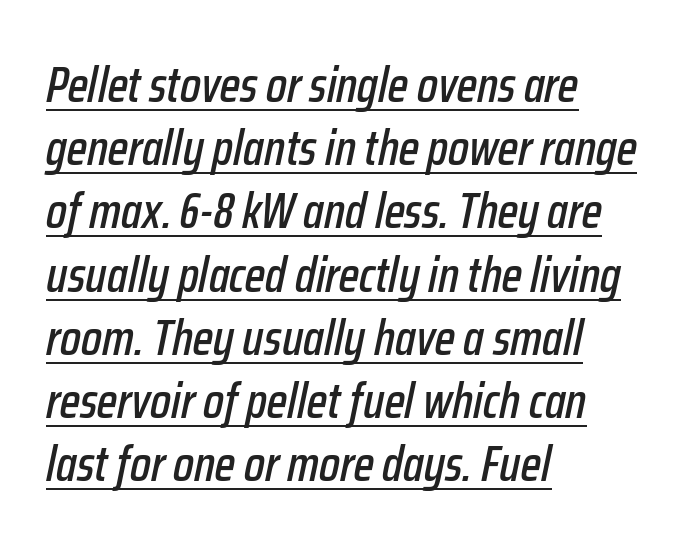
The image shows 49 px condensed type, italic (leaning right); set left-aligned, normal line spacing (1.29x), normal letter spacing, underlined; low stroke contrast and a medium x-height.
